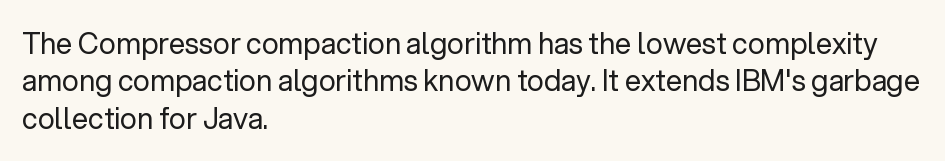
{"serif": "no", "italic": "no", "bold": "no", "weight": "regular", "width": "normal", "stroke_contrast": "low", "x_height": "medium", "monospaced": "no", "underline": "no", "align": "left", "line_spacing": "normal", "line_spacing_ratio": 1.29, "letter_spacing": "normal", "letter_spacing_em": 0.0, "glyph_px": 29}
